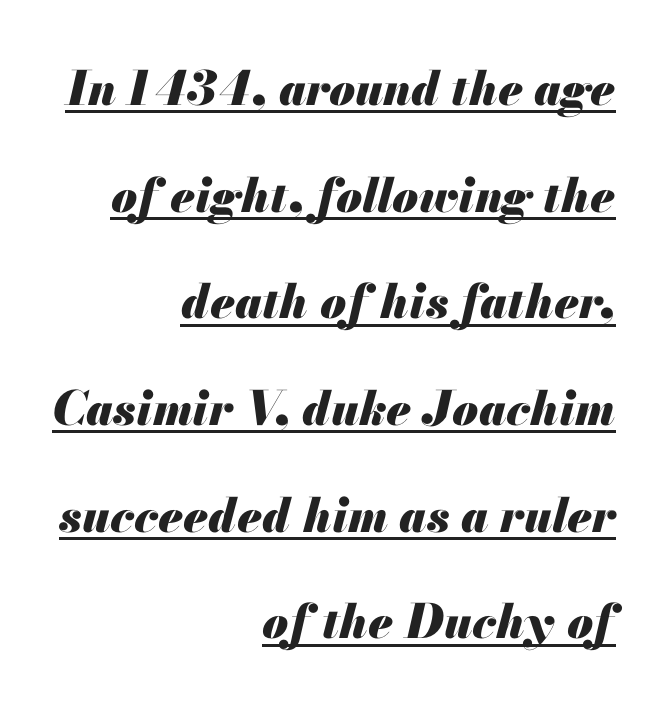
Q: Is the text bold? A: Yes.
Q: Is the text italic (slanted)? A: Yes, it leans right by about 13 degrees.
Q: Is the text underlined? A: Yes.
Q: How is the paragraph aligned? A: Right-aligned.
Q: Is the spacing between letters normal or unusually wide? A: Normal.
Q: Is the spacing between lines tight, normal or loose? A: Loose.
Q: Width (condensed, normal, or wide)? A: Normal.
Q: Stroke contrast? A: Medium.
Q: x-height? A: Small.
Q: Monospaced? A: No.
